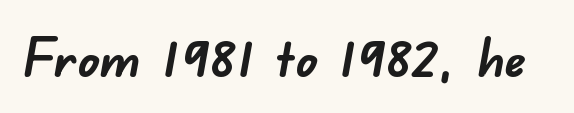
Q: Is the text bold? A: Yes.
Q: Is the typeface a serif or a sans-serif typeface? A: Sans-serif.
Q: Is the text underlined? A: No.
Q: Is the spacing between letters normal or unusually wide? A: Normal.
Q: Width (condensed, normal, or wide)? A: Normal.
Q: Stroke contrast? A: Low.
Q: x-height? A: Small.
Q: Monospaced? A: No.
